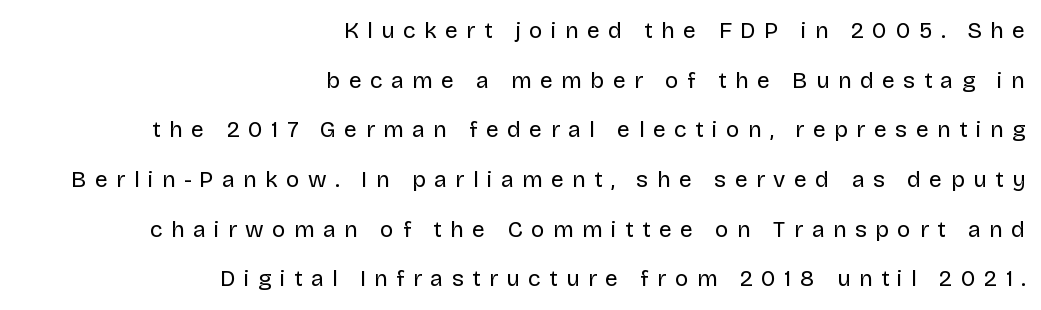
{"italic": "no", "bold": "no", "underline": "no", "align": "right", "line_spacing": "loose", "line_spacing_ratio": 2.16, "letter_spacing": "wide", "letter_spacing_em": 0.36, "glyph_px": 23}
